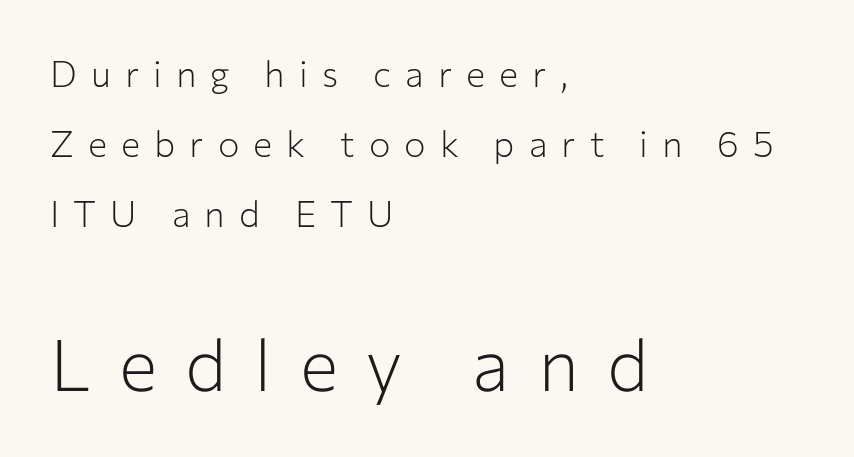
{"serif": "no", "italic": "no", "bold": "no", "weight": "light", "width": "normal", "stroke_contrast": "low", "x_height": "medium", "monospaced": "no", "underline": "no", "align": "left", "line_spacing": "loose", "line_spacing_ratio": 1.94, "letter_spacing": "wide", "letter_spacing_em": 0.39, "larger_block": "second", "size_ratio": 2.0, "glyph_px": 72}
